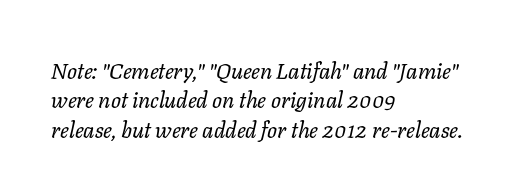
Does extra space separate the letters? No, they use regular spacing. The words here are not underlined. The specimen reads as italic at a glance. The weight would be labelled regular, book, light, or lighter still.
